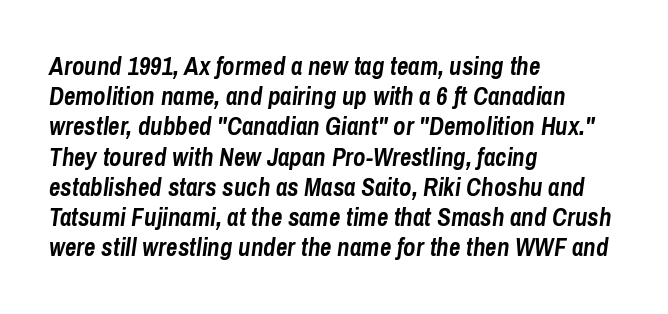
A typesetter would call this zero additional tracking. Strong, thick strokes mark this as bold type. The ragged edge is on the right, which tells us the setting is flush left. The typography opts for an oblique posture over an upright one. The space directly below the letters is spotless.
